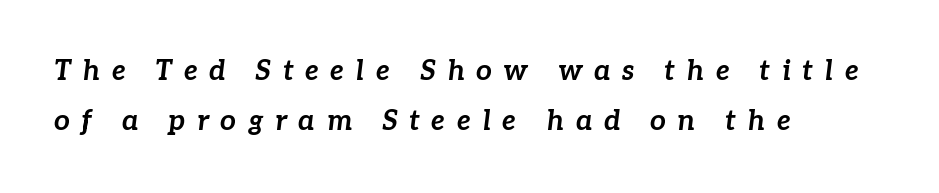
{"italic": "yes", "lean": "right", "slant_degrees": 7, "bold": "yes", "weight": "bold", "width": "normal", "stroke_contrast": "low", "x_height": "medium", "monospaced": "no", "underline": "no", "align": "left", "line_spacing_ratio": 1.77, "letter_spacing": "wide", "letter_spacing_em": 0.41, "glyph_px": 28}
